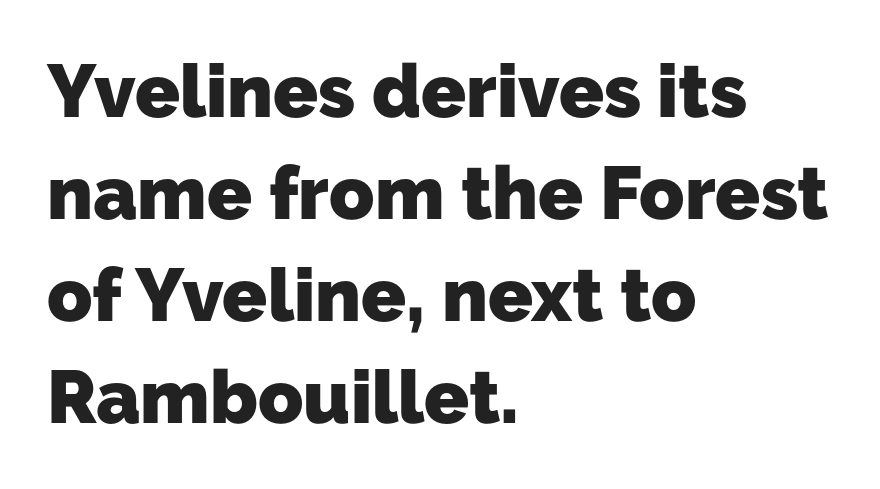
The image shows 74 px heavy sans-serif type; set left-aligned, normal line spacing (1.38x), normal letter spacing, not underlined; low stroke contrast and a medium x-height.
